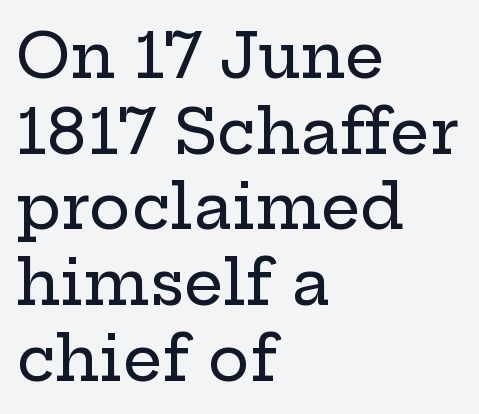
You could call the tracking neutral — neither tight nor loose. Decoration check: the copy has no underline. Nope, not italic — everything's standing straight. Little horizontal feet cap the strokes, marking this as serif type. Line beginnings align vertically; line endings do not.
